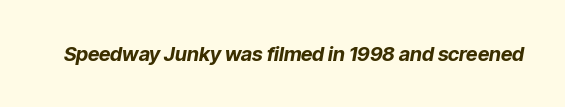
{"italic": "yes", "lean": "right", "slant_degrees": 9, "bold": "yes", "underline": "no", "letter_spacing": "normal", "letter_spacing_em": 0.0, "glyph_px": 20}
